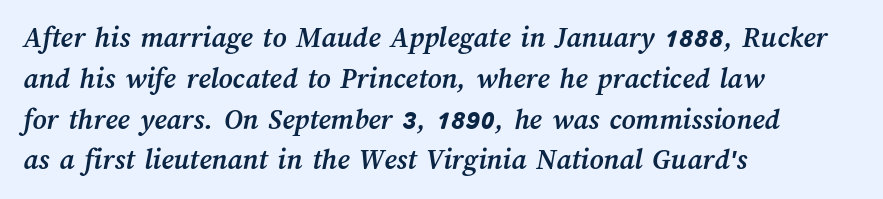
Think of a printed novel: that variable character pitch is what you see here. Strong, thick strokes mark this as bold type. Baseline-to-baseline distance is the conventional proportion of letter height. The letterforms sit shoulder to shoulder at normal distance.
